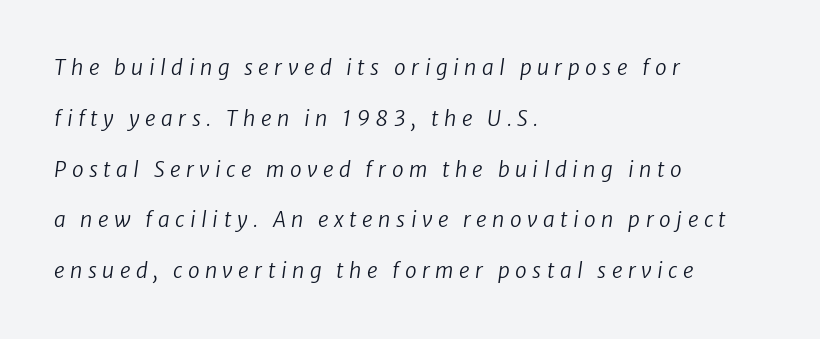
{"italic": "yes", "lean": "right", "slant_degrees": 8, "bold": "no", "underline": "no", "align": "left", "line_spacing": "loose", "line_spacing_ratio": 2.42, "letter_spacing": "wide", "letter_spacing_em": 0.26, "glyph_px": 21}
